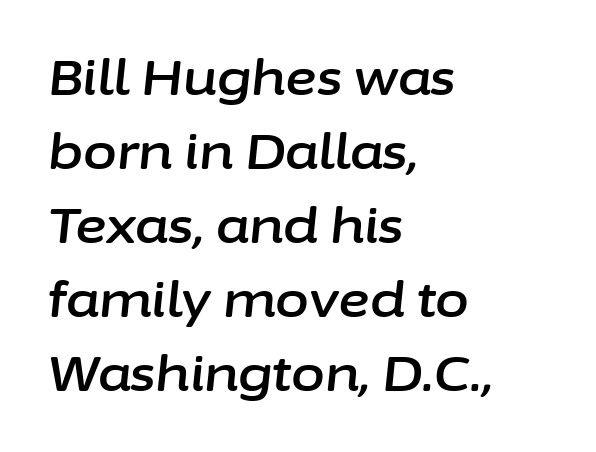
{"italic": "yes", "lean": "right", "slant_degrees": 6, "width": "normal", "stroke_contrast": "low", "x_height": "medium", "monospaced": "no", "underline": "no", "align": "left", "line_spacing": "normal", "line_spacing_ratio": 1.51, "letter_spacing": "normal", "letter_spacing_em": 0.0, "glyph_px": 49}
